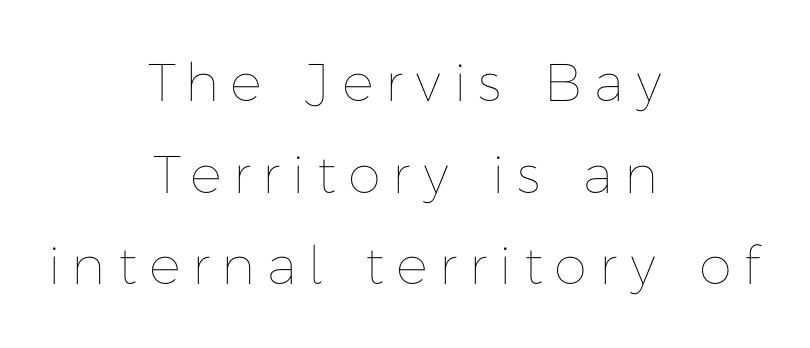
You could only call the tracking loose — the letters float apart. The font is comparable to plain body text, perhaps lighter. The letters stand upright; this is a roman face. Varying glyph widths throughout — classic text-font behaviour.
